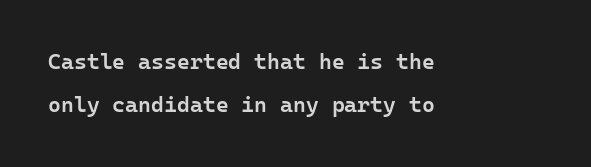
Q: Is the text bold? A: Semi-bold.
Q: Is the text italic (slanted)? A: No, it is upright.
Q: Is the text underlined? A: No.
Q: How is the paragraph aligned? A: Left-aligned.
Q: Is the spacing between letters normal or unusually wide? A: Normal.
Q: Is the spacing between lines tight, normal or loose? A: Loose.
